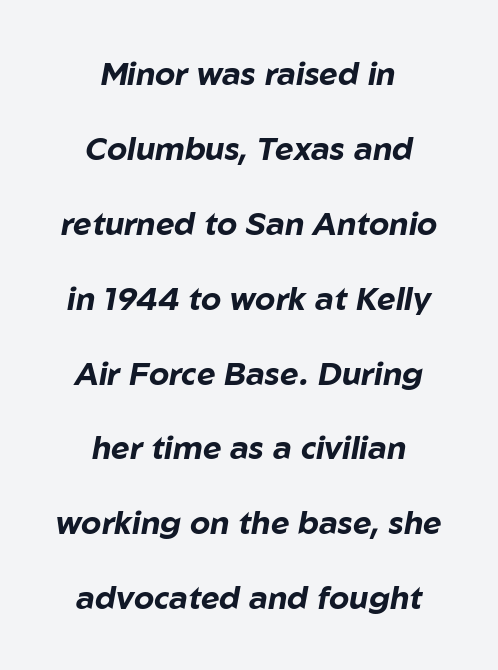
Q: Is the text bold? A: Yes.
Q: Is the text italic (slanted)? A: Yes, it leans right by about 10 degrees.
Q: Is the text underlined? A: No.
Q: How is the paragraph aligned? A: Centered.
Q: Is the spacing between letters normal or unusually wide? A: Normal.
Q: Is the spacing between lines tight, normal or loose? A: Loose.
Q: Width (condensed, normal, or wide)? A: Normal.
Q: Stroke contrast? A: Low.
Q: x-height? A: Medium.
Q: Monospaced? A: No.
